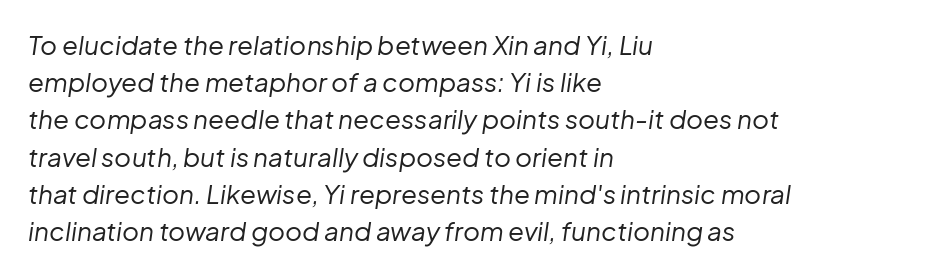
{"italic": "yes", "lean": "right", "slant_degrees": 8, "bold": "no", "underline": "no", "align": "left", "line_spacing": "normal", "line_spacing_ratio": 1.43, "letter_spacing": "normal", "letter_spacing_em": 0.0, "glyph_px": 26}
